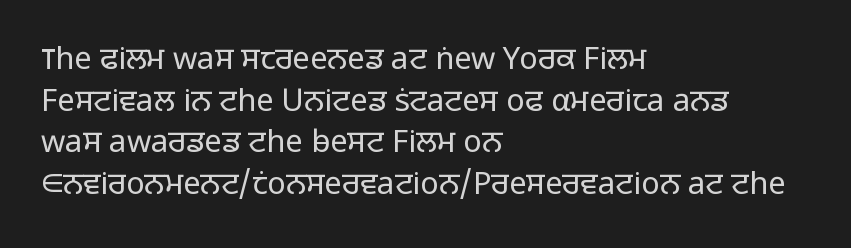
The type is set solid horizontally, with unmodified tracking. Weight: regular or lighter. A student would call this left alignment; a typographer would say flush left, rag right. Observe the absence of serifs on each vertical stroke in this sample. Ordinary non-slanted type is in use. The letters advance in unequal steps, a hallmark of proportional type.
